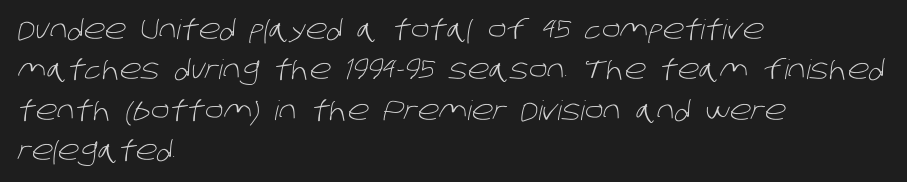
{"bold": "no", "underline": "no", "align": "left", "line_spacing": "normal", "line_spacing_ratio": 1.5, "letter_spacing": "normal", "letter_spacing_em": 0.0, "glyph_px": 27}
